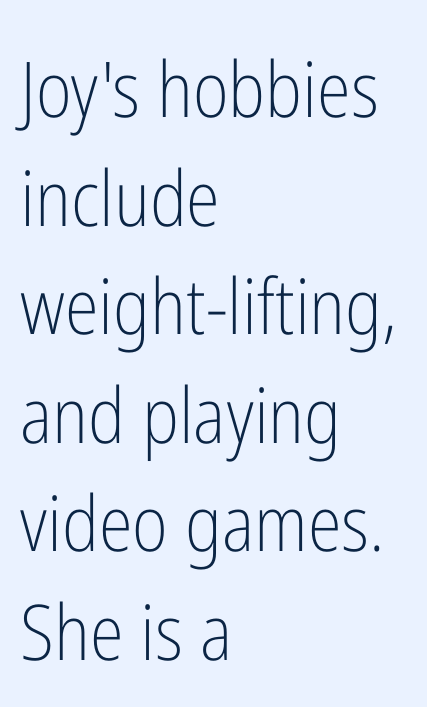
{"serif": "no", "italic": "no", "bold": "no", "weight": "light", "width": "condensed", "stroke_contrast": "low", "x_height": "medium", "monospaced": "no", "underline": "no", "align": "left", "line_spacing": "normal", "line_spacing_ratio": 1.41, "letter_spacing": "normal", "letter_spacing_em": 0.0, "glyph_px": 77}
